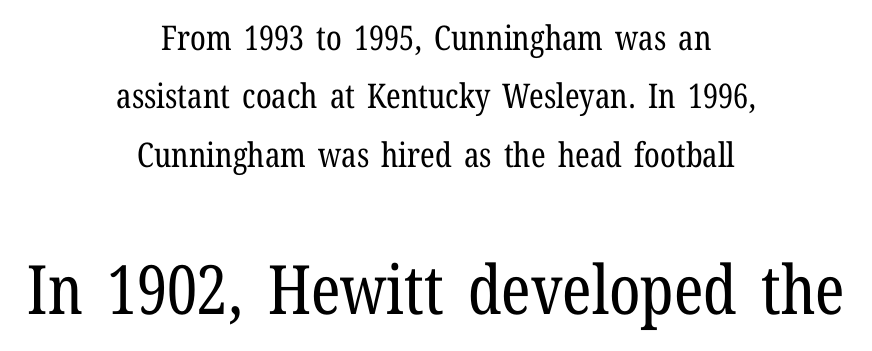
Q: Is the text bold? A: No.
Q: Is the text italic (slanted)? A: No, it is upright.
Q: Is the typeface a serif or a sans-serif typeface? A: Serif.
Q: Is the text underlined? A: No.
Q: How is the paragraph aligned? A: Centered.
Q: Is the spacing between letters normal or unusually wide? A: Normal.
Q: Which block of text is set in a larger size, the first (top) or the second (bottom)? A: The second (bottom) one.
Q: Width (condensed, normal, or wide)? A: Condensed.
Q: Stroke contrast? A: Low.
Q: x-height? A: Medium.
Q: Monospaced? A: No.
